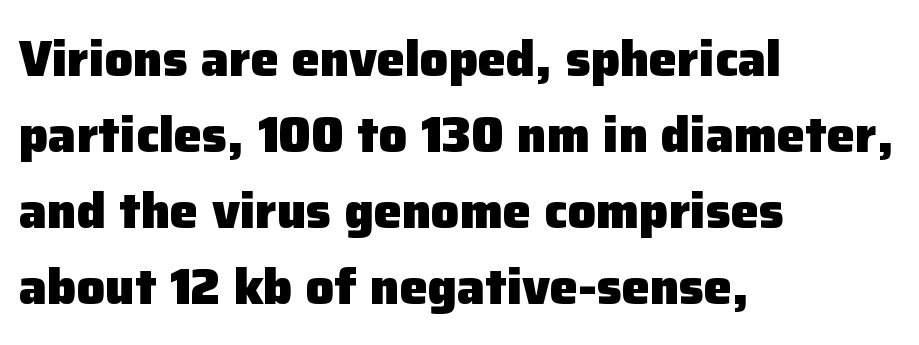
The image shows 50 px heavy sans-serif type, upright; set left-aligned, normal line spacing (1.52x), normal letter spacing, not underlined; low stroke contrast and a medium x-height.
